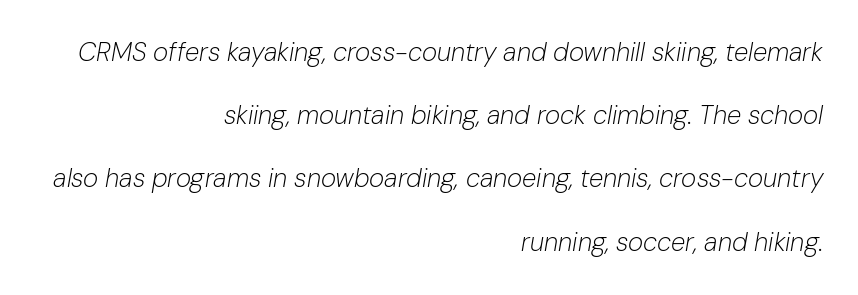
The face used here is rendered with its standard letterfit. Compared with typical paragraphs, the rows here are farther apart. Observe the lean: these are italic letterforms. The strokes carry an ordinary text weight at most. These lines are set flush right with a ragged left edge. The passage shown is not underscored anywhere.
